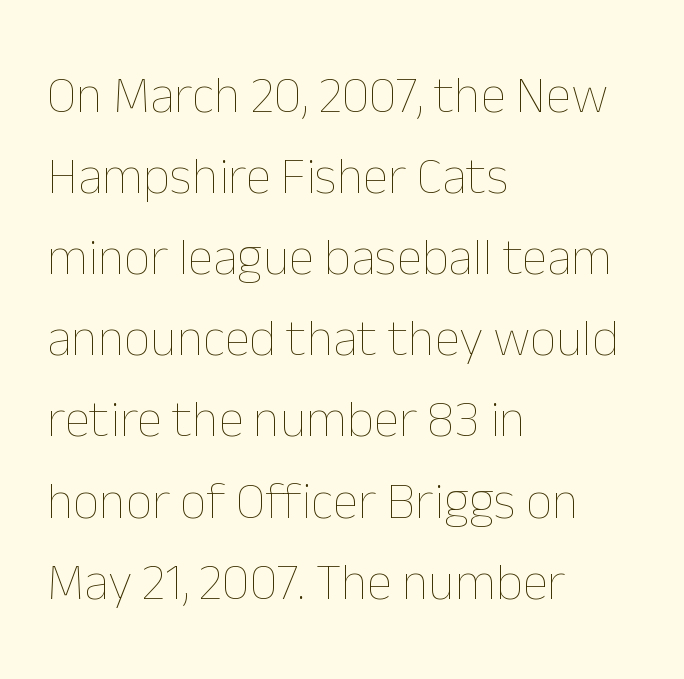
The image shows 52 px thin type, upright; set left-aligned, normal line spacing (1.56x), normal letter spacing, not underlined; low stroke contrast and a medium x-height.
